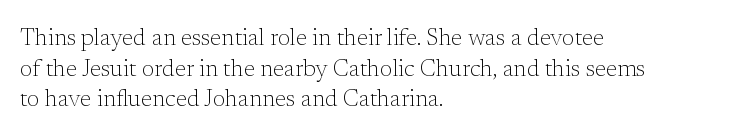
The image shows 23 px text type, upright; set left-aligned, normal line spacing (1.33x), normal letter spacing, not underlined.
